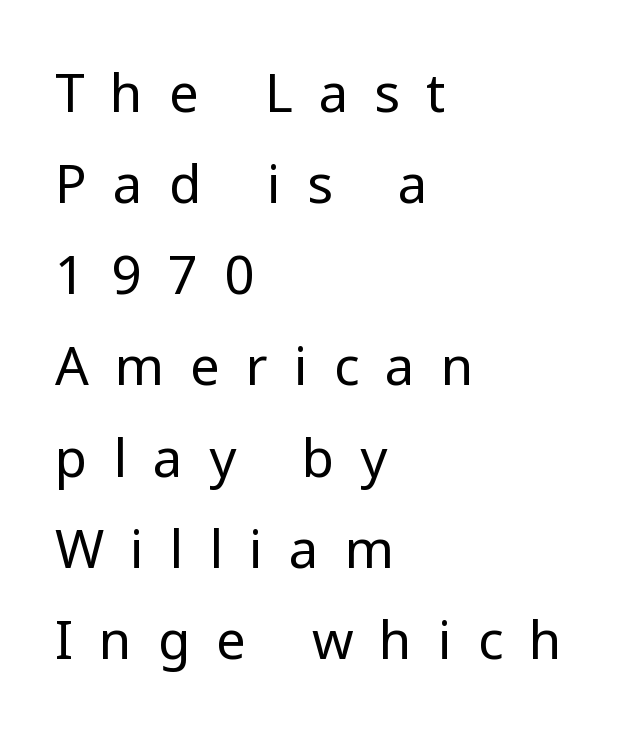
The image shows 53 px regular-weight sans-serif type, upright; set left-aligned, line spacing 1.72x, unusually wide letter spacing (+0.49 em), not underlined; low stroke contrast and a medium x-height.
